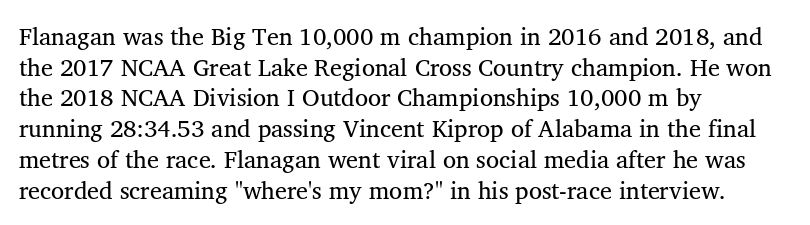
Each row of text sits above clean, open space. Here the glyphs are tracked normally, forming tight word shapes. Rows of type keep a routine distance in the vertical direction. Horizontally, the lines are justified to the leading edge only.
